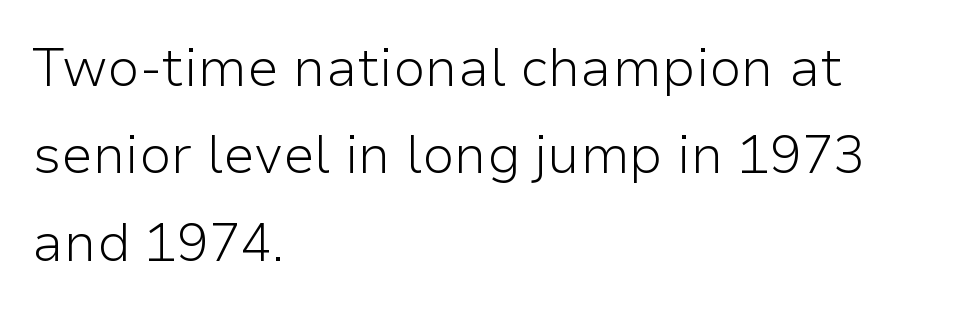
Q: Is the text bold? A: No.
Q: Is the text italic (slanted)? A: No, it is upright.
Q: Is the typeface a serif or a sans-serif typeface? A: Sans-serif.
Q: Is the text underlined? A: No.
Q: How is the paragraph aligned? A: Left-aligned.
Q: Is the spacing between letters normal or unusually wide? A: Normal.
Q: Is the spacing between lines tight, normal or loose? A: Normal.
Q: Width (condensed, normal, or wide)? A: Normal.
Q: Stroke contrast? A: Low.
Q: x-height? A: Medium.
Q: Monospaced? A: No.
